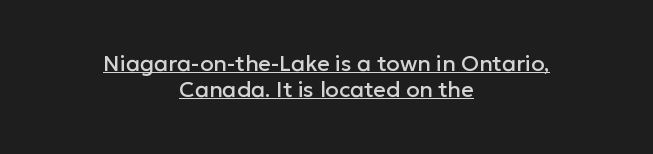
{"italic": "no", "underline": "yes", "align": "center", "line_spacing_ratio": 1.2, "letter_spacing": "normal", "letter_spacing_em": 0.0, "glyph_px": 22}
